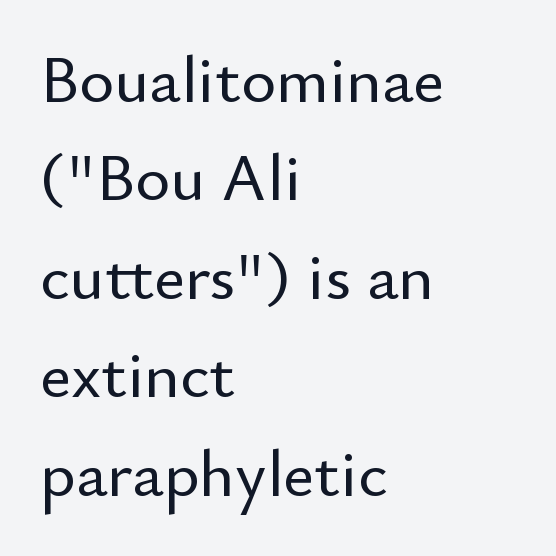
The image shows 67 px sans-serif type, upright; set left-aligned, normal line spacing (1.47x), normal letter spacing, not underlined; low stroke contrast and a small x-height.
